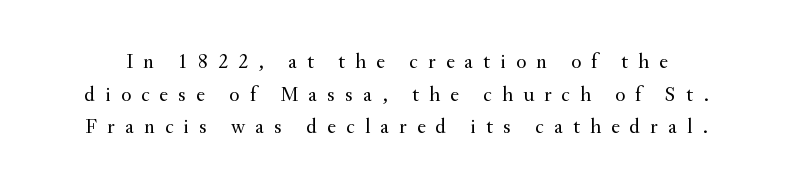
The image shows 21 px text type, upright; set normal line spacing (1.55x), unusually wide letter spacing (+0.48 em), not underlined.
